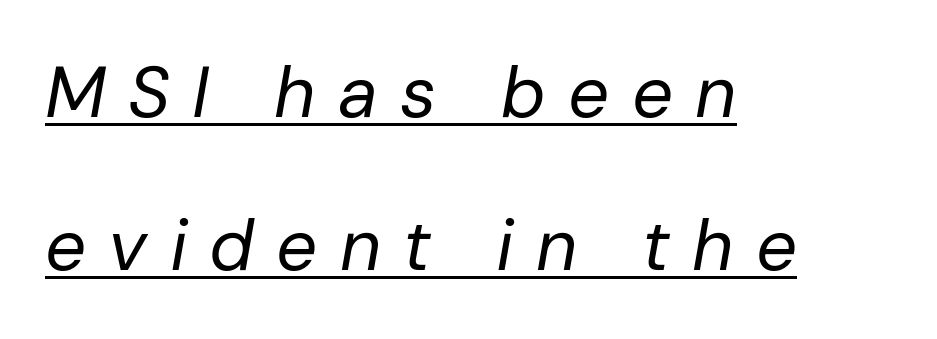
{"italic": "yes", "lean": "right", "slant_degrees": 10, "bold": "no", "weight": "regular", "width": "normal", "stroke_contrast": "low", "x_height": "medium", "monospaced": "no", "underline": "yes", "align": "left", "line_spacing": "loose", "line_spacing_ratio": 2.13, "letter_spacing": "wide", "letter_spacing_em": 0.31, "glyph_px": 72}
